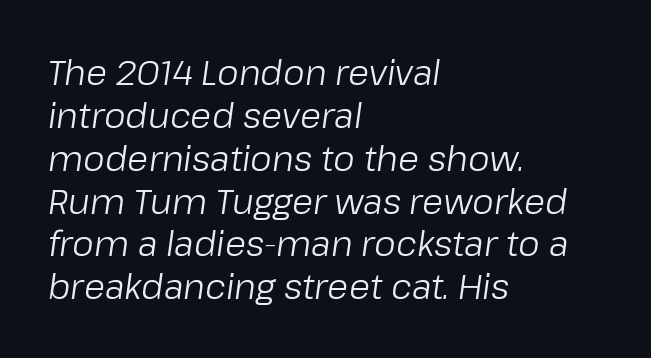
Q: Is the text bold? A: No.
Q: Is the text italic (slanted)? A: Yes, it leans right by about 8 degrees.
Q: Is the text underlined? A: No.
Q: How is the paragraph aligned? A: Left-aligned.
Q: Is the spacing between letters normal or unusually wide? A: Normal.
Q: Is the spacing between lines tight, normal or loose? A: Normal.
Q: Width (condensed, normal, or wide)? A: Normal.
Q: Stroke contrast? A: Low.
Q: x-height? A: Medium.
Q: Monospaced? A: No.
